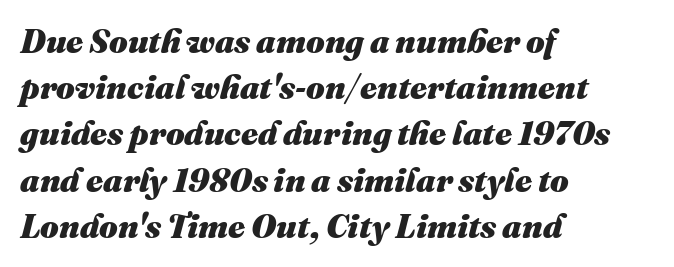
The image shows 33 px heavy type, italic (leaning right); set left-aligned, normal line spacing (1.4x), normal letter spacing, not underlined; medium stroke contrast and a medium x-height.
